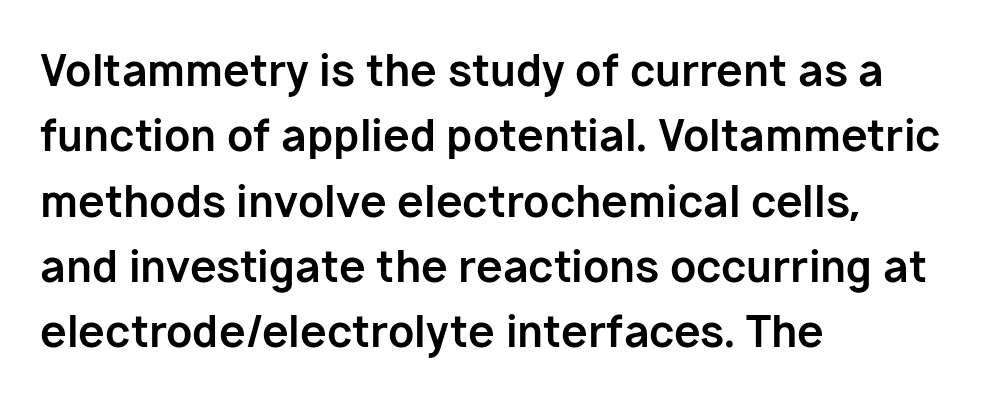
The passage shown has conventional tracking throughout. As a designer I'd log this as weight 700, bold. In terms of leading, this rendering sits right in the middle. What kind of face is this? One without serifs — a sans.
